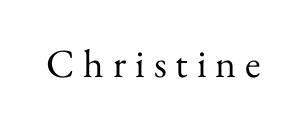
Here the glyphs are tracked loosely, breaking word shapes into spaced letters. This sample uses an upright cut, with every glyph sitting square on the baseline. Do the characters align in a grid? No, the font is proportional. The area under the type is left untouched.
